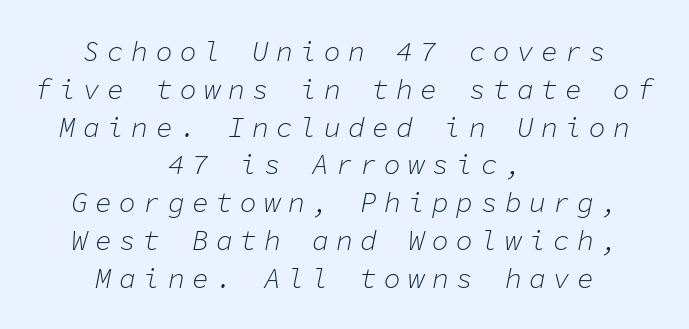
{"italic": "yes", "lean": "right", "slant_degrees": 11, "bold": "no", "weight": "light", "width": "normal", "stroke_contrast": "low", "x_height": "medium", "monospaced": "yes", "underline": "no", "align": "center", "line_spacing": "normal", "line_spacing_ratio": 1.35, "letter_spacing": "wide", "letter_spacing_em": 0.26, "glyph_px": 28}
